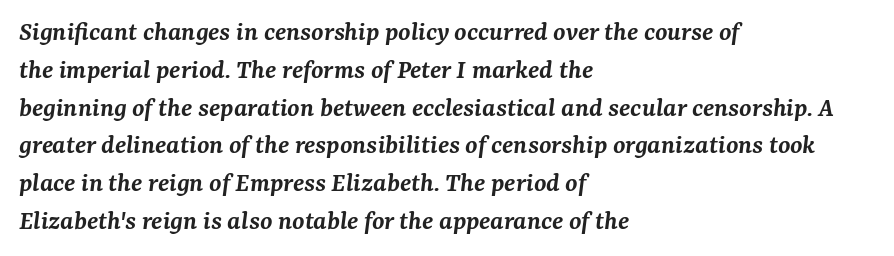
Q: Is the text bold? A: Semi-bold.
Q: Is the text italic (slanted)? A: Yes, it leans right by about 7 degrees.
Q: Is the typeface a serif or a sans-serif typeface? A: Serif.
Q: Is the text underlined? A: No.
Q: How is the paragraph aligned? A: Left-aligned.
Q: Is the spacing between letters normal or unusually wide? A: Normal.
Q: Is the spacing between lines tight, normal or loose? A: Normal.
Q: Width (condensed, normal, or wide)? A: Normal.
Q: Stroke contrast? A: Medium.
Q: x-height? A: Medium.
Q: Monospaced? A: No.
